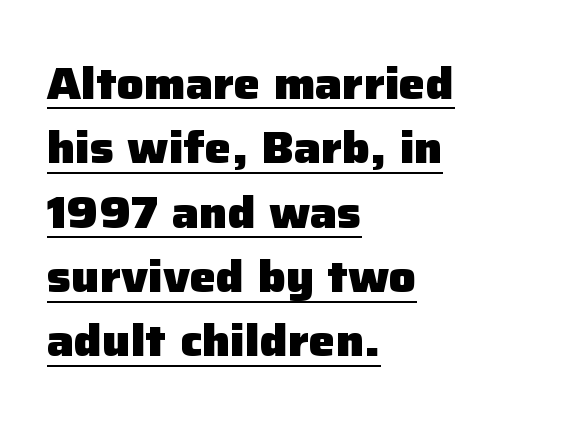
Q: Is the text bold? A: Yes.
Q: Is the text italic (slanted)? A: No, it is upright.
Q: Is the typeface a serif or a sans-serif typeface? A: Sans-serif.
Q: Is the text underlined? A: Yes.
Q: How is the paragraph aligned? A: Left-aligned.
Q: Is the spacing between letters normal or unusually wide? A: Normal.
Q: Is the spacing between lines tight, normal or loose? A: Normal.
Q: Width (condensed, normal, or wide)? A: Normal.
Q: Stroke contrast? A: Low.
Q: x-height? A: Medium.
Q: Monospaced? A: No.
